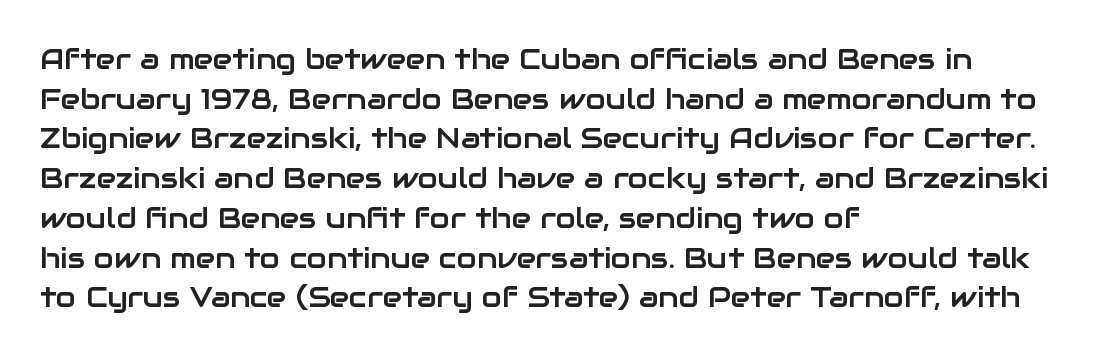
{"serif": "no", "italic": "no", "width": "normal", "stroke_contrast": "low", "x_height": "medium", "monospaced": "no", "underline": "no", "align": "left", "line_spacing": "normal", "line_spacing_ratio": 1.37, "letter_spacing": "normal", "letter_spacing_em": 0.0, "glyph_px": 29}
